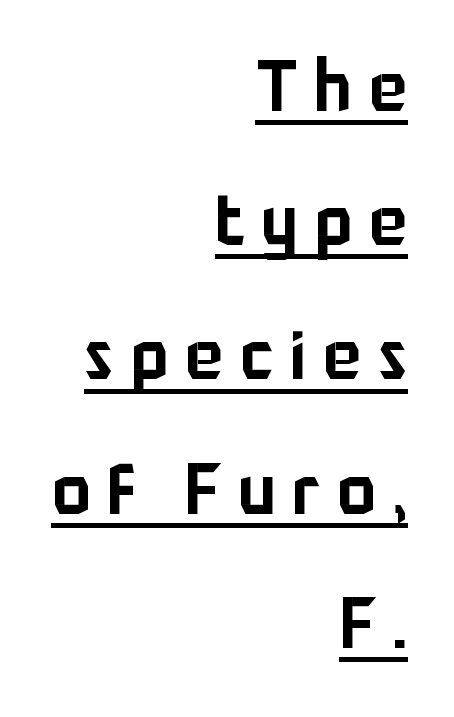
Q: Is the text italic (slanted)? A: No, it is upright.
Q: Is the typeface a serif or a sans-serif typeface? A: Sans-serif.
Q: Is the text underlined? A: Yes.
Q: How is the paragraph aligned? A: Right-aligned.
Q: Is the spacing between letters normal or unusually wide? A: Unusually wide.
Q: Width (condensed, normal, or wide)? A: Normal.
Q: Stroke contrast? A: Low.
Q: x-height? A: Medium.
Q: Monospaced? A: No.
